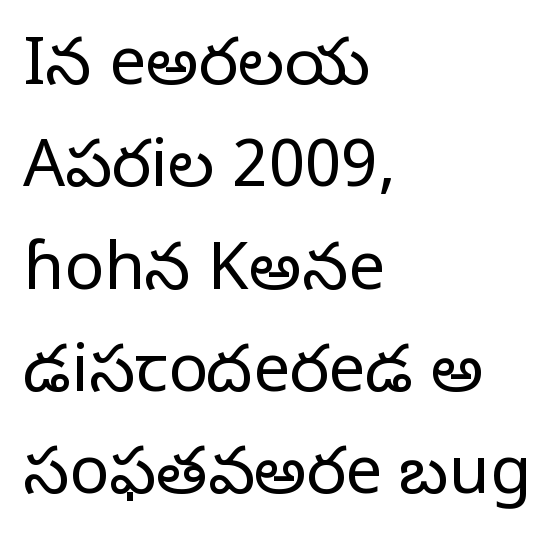
The image shows 66 px regular-weight serif type, upright; set left-aligned, normal line spacing (1.55x), normal letter spacing, not underlined; low stroke contrast and a large x-height.
